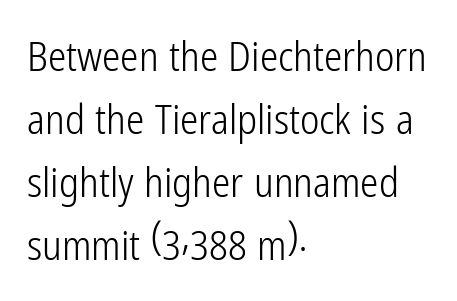
The image shows 41 px light, condensed sans-serif type, upright; set left-aligned, normal line spacing (1.54x), normal letter spacing, not underlined; low stroke contrast and a medium x-height.
